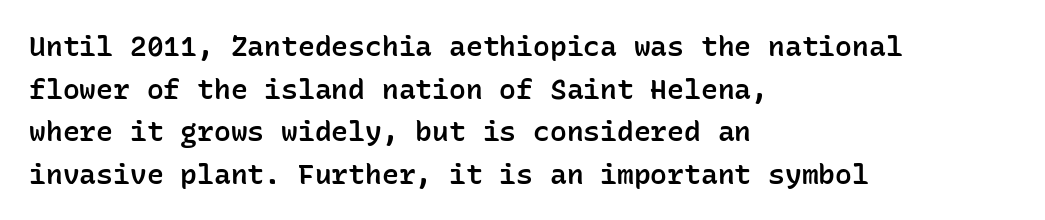
The lines sit at an ordinary, default distance from one another. Fixed-width glyphs throughout — classic coding-font behaviour. Short and long lines alike share a common starting point at left. Summary of weight: moderately heavy, a semibold. What kind of face is this? One without serifs — a sans.
